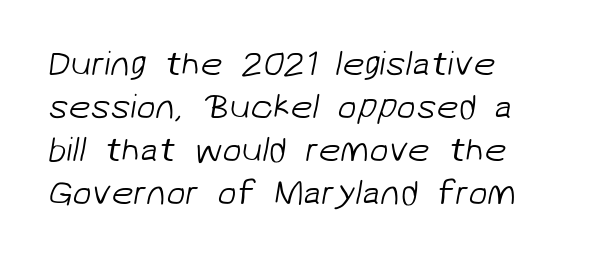
{"serif": "no", "bold": "no", "weight": "light", "width": "normal", "stroke_contrast": "low", "x_height": "medium", "monospaced": "no", "underline": "no", "align": "left", "line_spacing_ratio": 1.23, "letter_spacing": "normal", "letter_spacing_em": 0.0, "glyph_px": 35}
